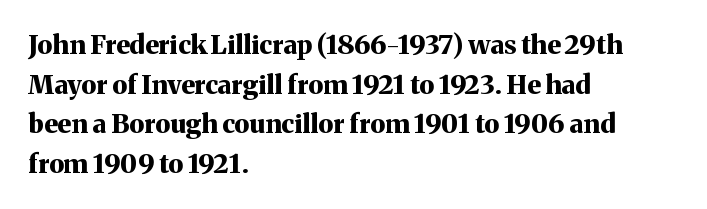
{"italic": "no", "bold": "yes", "underline": "no", "align": "left", "line_spacing": "normal", "line_spacing_ratio": 1.52, "letter_spacing": "normal", "letter_spacing_em": 0.0, "glyph_px": 26}
